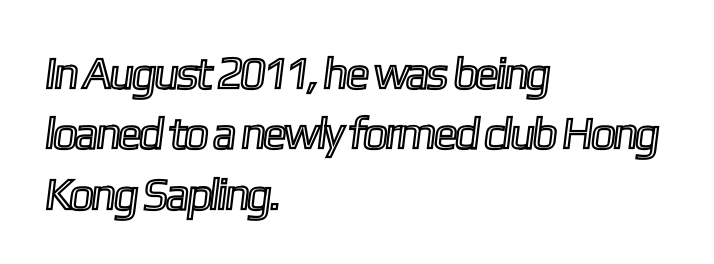
The passage shown is not underscored anywhere. Honestly, the letter spacing is just normal — you wouldn't notice it. Each letter keeps its own natural width here, so spacing adapts to shape. Line spacing here is normal. The rendering anchors every line to the left-hand side.
